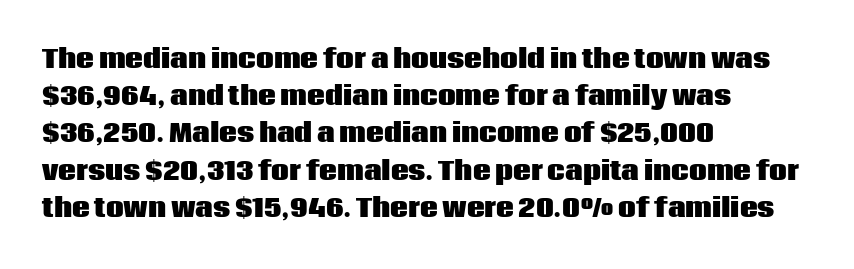
Q: Is the text bold? A: Yes.
Q: Is the text italic (slanted)? A: No, it is upright.
Q: Is the text underlined? A: No.
Q: How is the paragraph aligned? A: Left-aligned.
Q: Is the spacing between letters normal or unusually wide? A: Normal.
Q: Is the spacing between lines tight, normal or loose? A: Normal.
